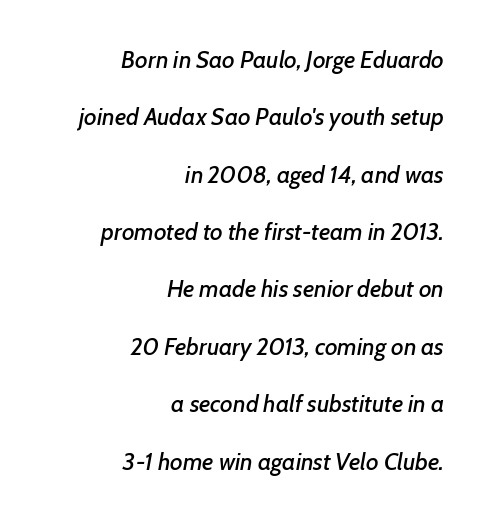
{"italic": "yes", "lean": "right", "slant_degrees": 7, "underline": "no", "align": "right", "line_spacing": "loose", "line_spacing_ratio": 2.39, "letter_spacing": "normal", "letter_spacing_em": 0.0, "glyph_px": 24}
